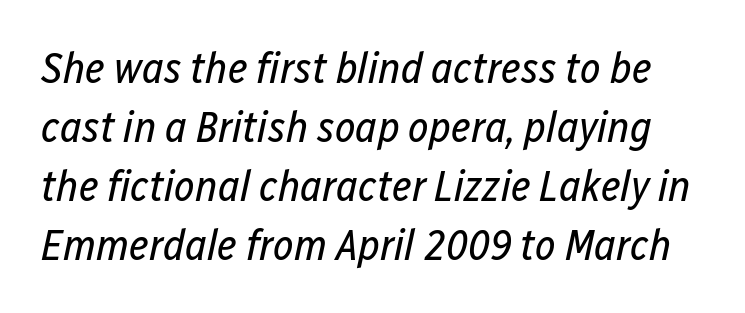
{"italic": "yes", "lean": "right", "slant_degrees": 12, "bold": "no", "weight": "regular", "width": "condensed", "stroke_contrast": "low", "x_height": "medium", "monospaced": "no", "underline": "no", "line_spacing": "normal", "line_spacing_ratio": 1.34, "letter_spacing": "normal", "letter_spacing_em": 0.0, "glyph_px": 44}
